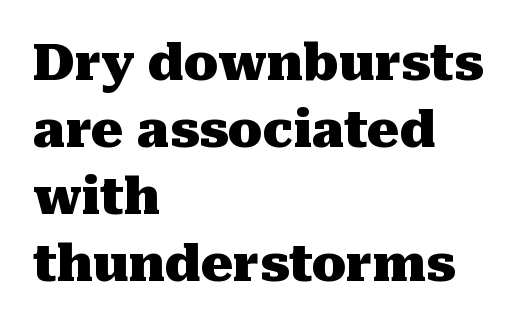
{"serif": "yes", "italic": "no", "bold": "yes", "weight": "heavy", "width": "normal", "stroke_contrast": "medium", "x_height": "medium", "monospaced": "no", "underline": "no", "align": "left", "line_spacing": "normal", "line_spacing_ratio": 1.34, "letter_spacing": "normal", "letter_spacing_em": 0.0, "glyph_px": 50}
